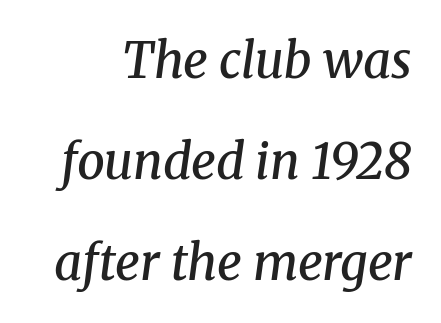
{"serif": "yes", "italic": "yes", "lean": "right", "slant_degrees": 8, "bold": "semi", "weight": "semibold", "width": "normal", "stroke_contrast": "medium", "x_height": "medium", "monospaced": "no", "underline": "no", "line_spacing": "loose", "line_spacing_ratio": 2.06, "letter_spacing": "normal", "letter_spacing_em": 0.0, "glyph_px": 49}
